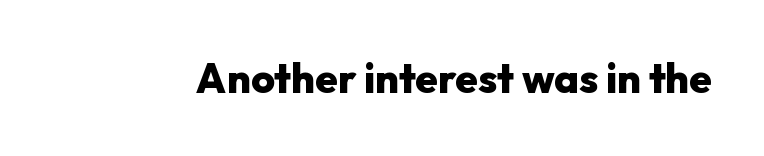
The image shows 41 px heavy sans-serif type, upright; set normal letter spacing, not underlined; low stroke contrast and a medium x-height.
